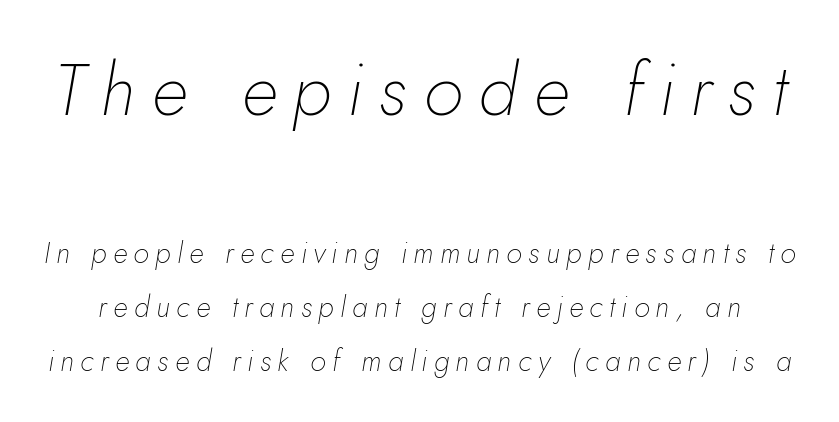
Only glyphs here, with clear space below each row. The rendering inserts visible extra space after every character. Caption: upper text group enlarged, lower text group reduced. The face used here is proportionally spaced, like ordinary book or web type. Heft: none added — not bold.
